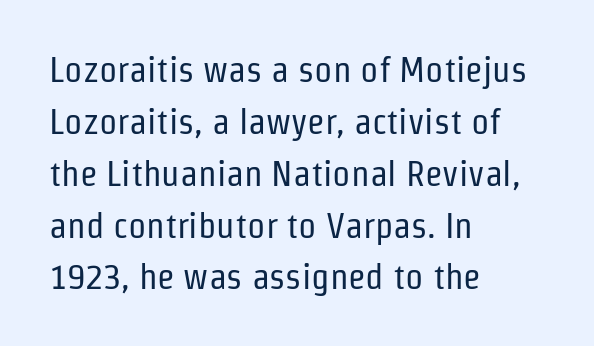
The image shows 36 px regular-weight, condensed sans-serif type, upright; set left-aligned, normal line spacing (1.44x), normal letter spacing, not underlined; low stroke contrast and a medium x-height.
